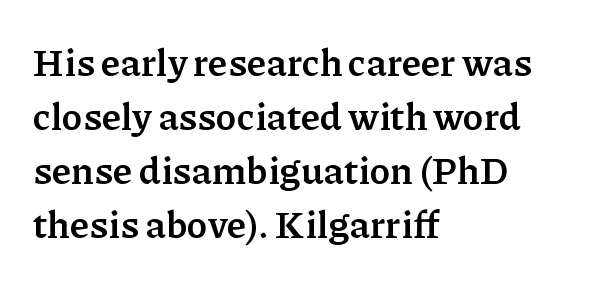
Horizontal bands of white between lines are of average thickness. Tracking here is standard; glyphs follow each other at the usual distance. Underline: absent. The font is running at its bold setting.
